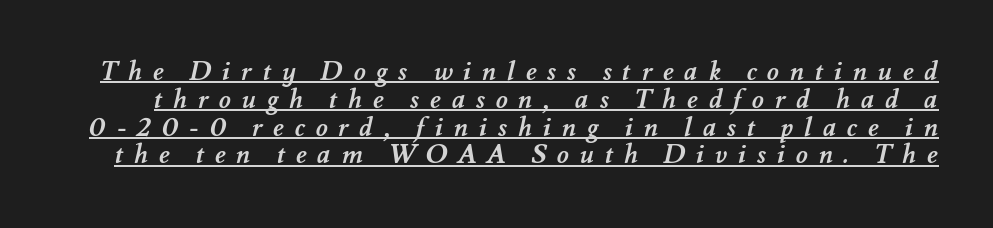
Q: Is the text bold? A: Yes.
Q: Is the text underlined? A: Yes.
Q: Is the spacing between letters normal or unusually wide? A: Unusually wide.
Q: Is the spacing between lines tight, normal or loose? A: Tight.
